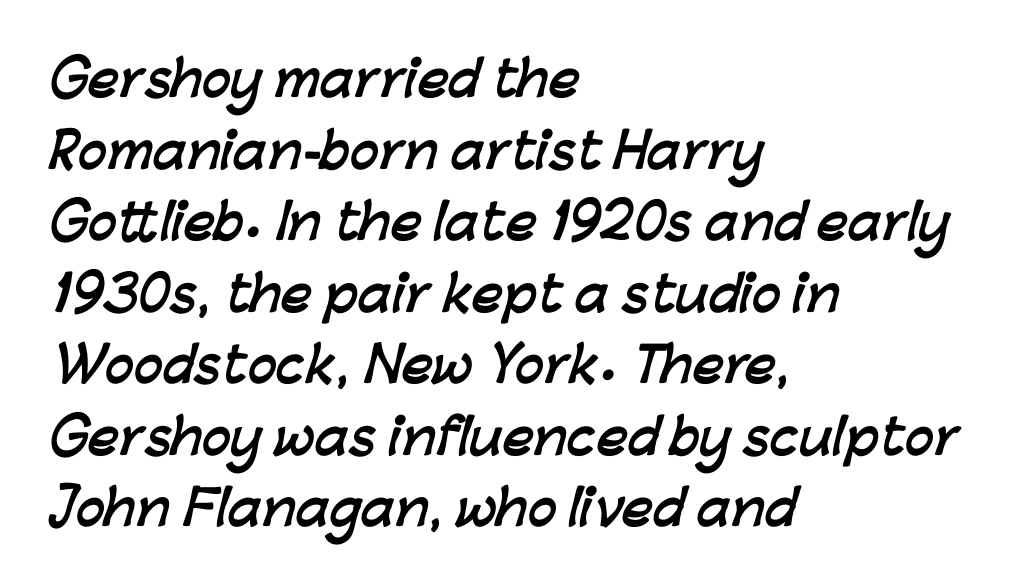
The image shows 48 px semibold sans-serif type; set left-aligned, normal line spacing (1.49x), normal letter spacing, not underlined; low stroke contrast and a medium x-height.
